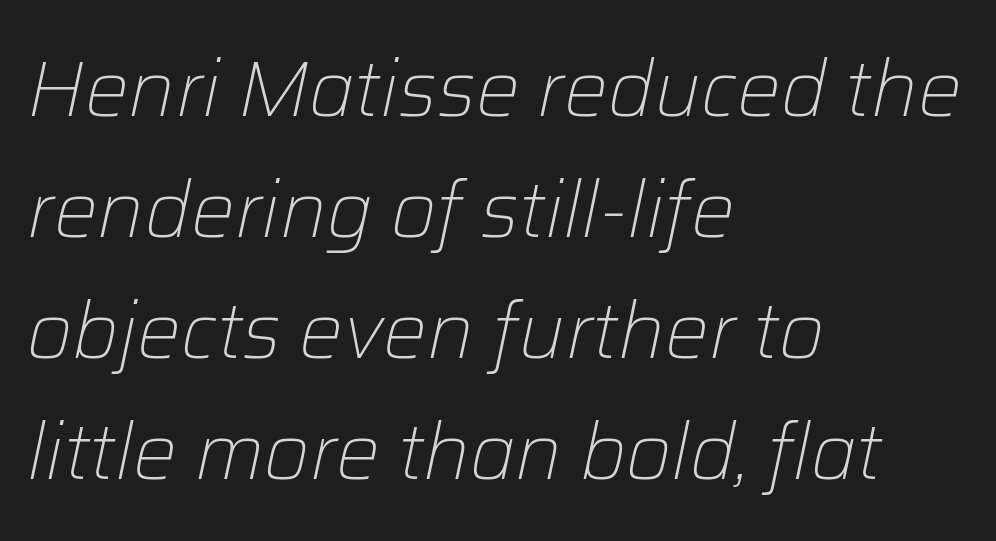
The designer left line spacing at the default. Teacher's note: observe the even left margin — that is flush-left alignment. Think of a printed novel: that variable character pitch is what you see here. You can tell it's italic because the verticals aren't actually vertical.
